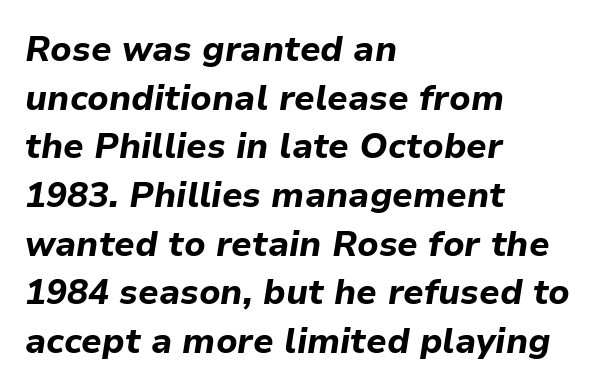
The rendering uses natural spacing where letterforms have individual widths. Is the type slanted? Yes — the strokes lean at a clear angle. Notice how thick the strokes are: this is what a full bold looks like. Evenly set lines give the paragraph a standard silhouette. The rendering keeps characters at their native spacing.
